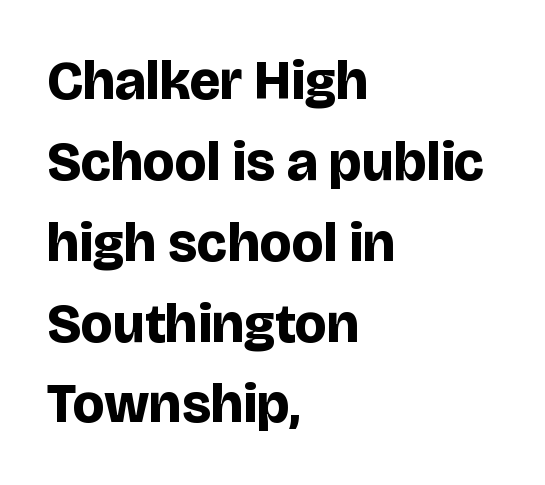
The image shows 55 px bold sans-serif type, upright; set left-aligned, normal line spacing (1.47x), normal letter spacing, not underlined; low stroke contrast and a large x-height.
